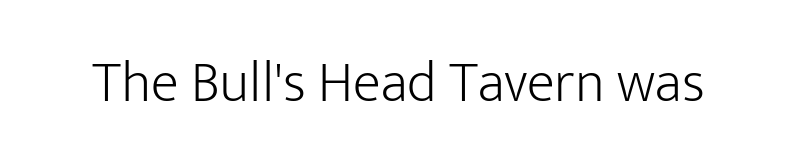
Q: Is the text bold? A: No.
Q: Is the text italic (slanted)? A: No, it is upright.
Q: Is the typeface a serif or a sans-serif typeface? A: Sans-serif.
Q: Is the text underlined? A: No.
Q: Is the spacing between letters normal or unusually wide? A: Normal.
Q: Width (condensed, normal, or wide)? A: Normal.
Q: Stroke contrast? A: Low.
Q: x-height? A: Medium.
Q: Monospaced? A: No.
